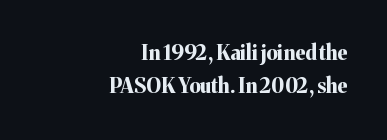
The image shows 20 px bold type, upright; set right-aligned, normal line spacing (1.66x), normal letter spacing, not underlined.
